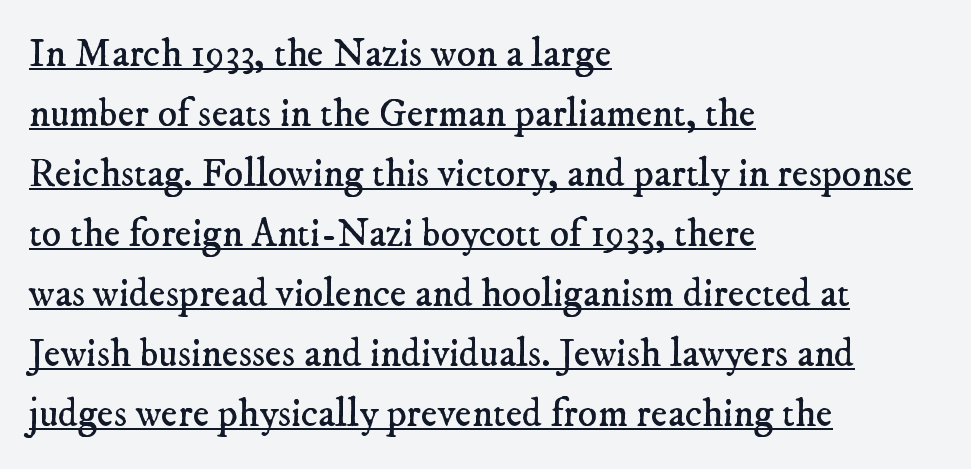
Q: Is the text bold? A: No.
Q: Is the typeface a serif or a sans-serif typeface? A: Serif.
Q: Is the text underlined? A: Yes.
Q: How is the paragraph aligned? A: Left-aligned.
Q: Is the spacing between letters normal or unusually wide? A: Normal.
Q: Is the spacing between lines tight, normal or loose? A: Normal.
Q: Width (condensed, normal, or wide)? A: Normal.
Q: Stroke contrast? A: Low.
Q: x-height? A: Small.
Q: Monospaced? A: No.
